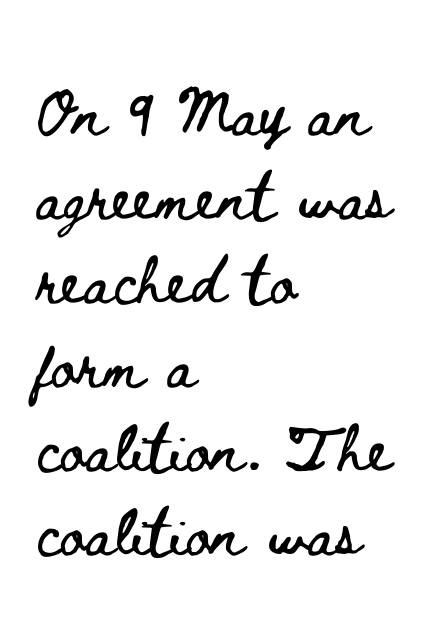
These lines keep a tight, regular rhythm from letter to letter. This sample is left-justified, so line endings fall wherever the words run out. The designer left line spacing at the default.
